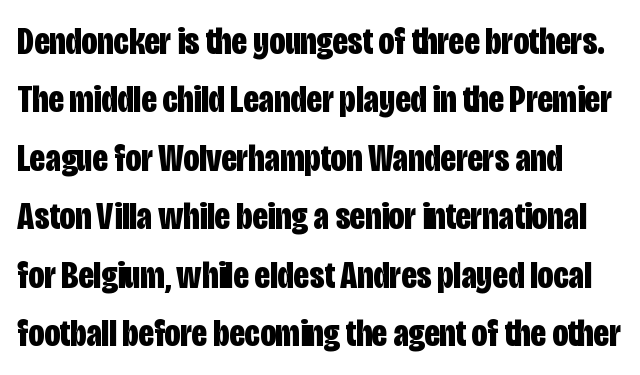
Q: Is the text bold? A: Yes.
Q: Is the text italic (slanted)? A: No, it is upright.
Q: Is the typeface a serif or a sans-serif typeface? A: Sans-serif.
Q: Is the text underlined? A: No.
Q: Is the spacing between letters normal or unusually wide? A: Normal.
Q: Is the spacing between lines tight, normal or loose? A: Normal.
Q: Width (condensed, normal, or wide)? A: Condensed.
Q: Stroke contrast? A: Low.
Q: x-height? A: Large.
Q: Monospaced? A: No.
